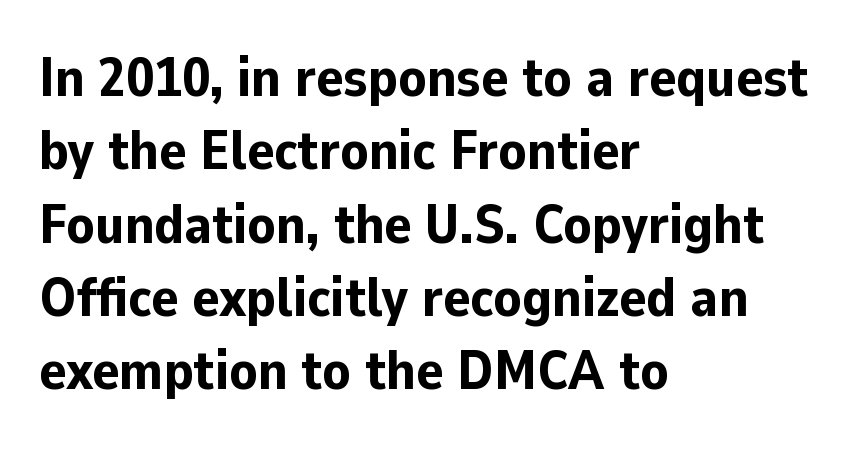
{"serif": "no", "italic": "no", "bold": "yes", "weight": "bold", "width": "normal", "stroke_contrast": "low", "x_height": "medium", "monospaced": "no", "underline": "no", "align": "left", "line_spacing": "normal", "line_spacing_ratio": 1.31, "letter_spacing": "normal", "letter_spacing_em": 0.0, "glyph_px": 56}
